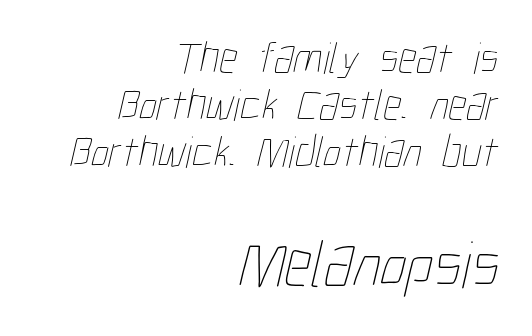
{"bold": "no", "weight": "thin", "width": "condensed", "stroke_contrast": "low", "x_height": "medium", "monospaced": "no", "underline": "no", "align": "right", "line_spacing": "tight", "line_spacing_ratio": 1.05, "letter_spacing": "normal", "letter_spacing_em": 0.0, "larger_block": "second", "size_ratio": 1.49, "glyph_px": 67}
